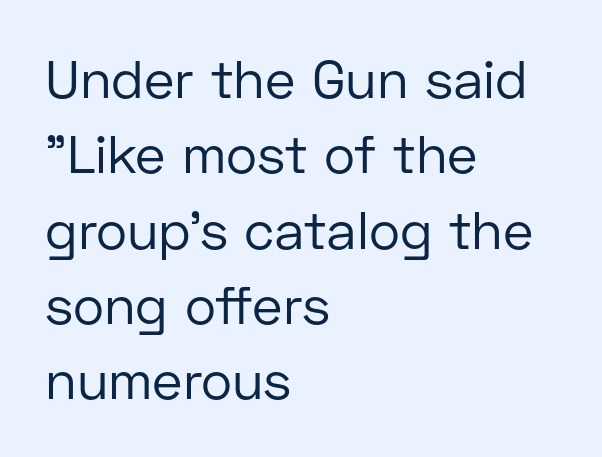
Q: Is the text bold? A: No.
Q: Is the text italic (slanted)? A: No, it is upright.
Q: Is the typeface a serif or a sans-serif typeface? A: Sans-serif.
Q: Is the text underlined? A: No.
Q: How is the paragraph aligned? A: Left-aligned.
Q: Is the spacing between letters normal or unusually wide? A: Normal.
Q: Is the spacing between lines tight, normal or loose? A: Normal.
Q: Width (condensed, normal, or wide)? A: Normal.
Q: Stroke contrast? A: Low.
Q: x-height? A: Medium.
Q: Monospaced? A: No.
